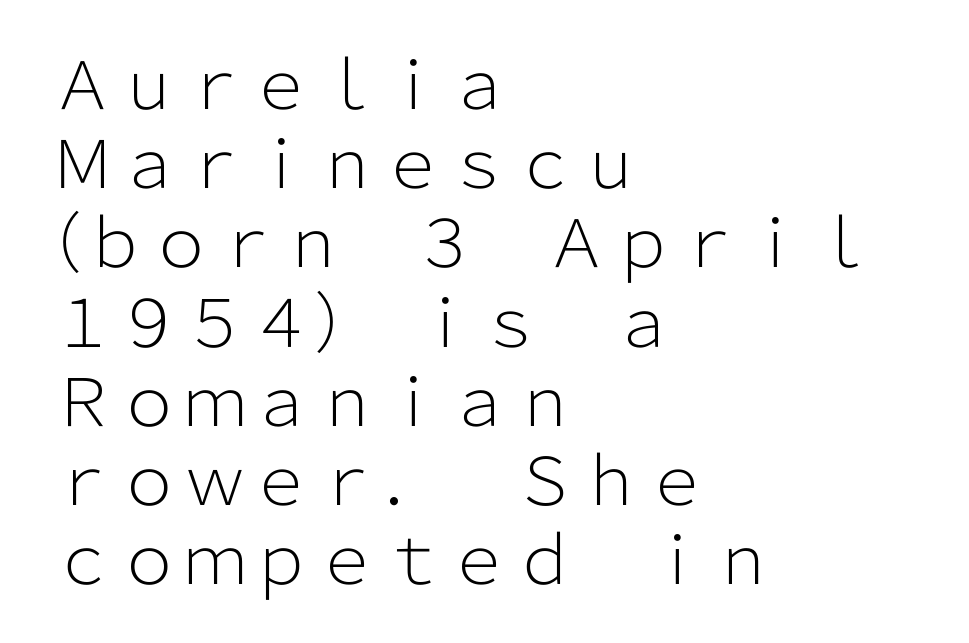
{"serif": "no", "italic": "no", "bold": "no", "weight": "light", "width": "normal", "stroke_contrast": "low", "x_height": "medium", "monospaced": "no", "underline": "no", "align": "left", "line_spacing_ratio": 1.2, "letter_spacing": "normal", "letter_spacing_em": 0.0, "glyph_px": 66}
